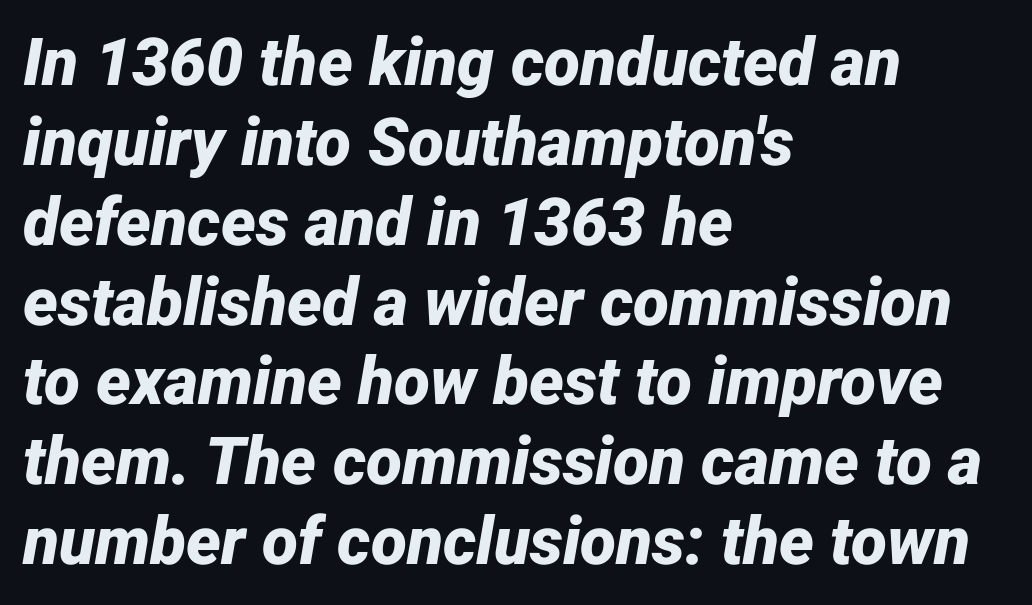
{"italic": "yes", "lean": "right", "slant_degrees": 12, "bold": "yes", "weight": "bold", "width": "normal", "stroke_contrast": "low", "x_height": "medium", "monospaced": "no", "underline": "no", "align": "left", "line_spacing_ratio": 1.21, "letter_spacing": "normal", "letter_spacing_em": 0.0, "glyph_px": 66}
